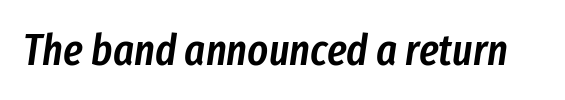
The image shows 44 px semibold, condensed type, italic (leaning right); set normal letter spacing, not underlined; low stroke contrast and a medium x-height.
